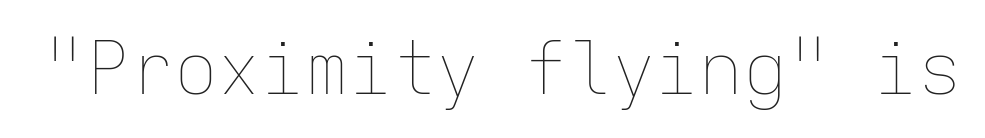
Looks like terminal output: every glyph gets an equal slot. The typesetting does not lean heavy: it is not bold. No word sits above an underline. Upright lettering throughout. There is no visible air inserted between adjacent glyphs.
